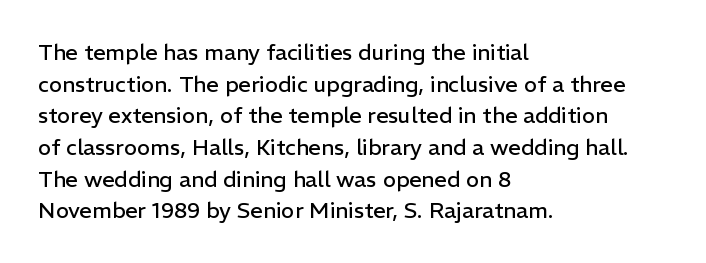
Ordinary non-slanted type is in use. Whoever set this chose a conventional vertical rhythm. Nothing unusual about the tracking: characters are spaced as the font intends. Every row of glyphs begins at an identical x-position on the left.
